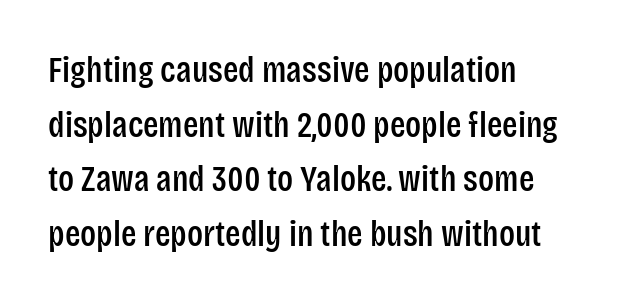
Q: Is the text italic (slanted)? A: No, it is upright.
Q: Is the typeface a serif or a sans-serif typeface? A: Sans-serif.
Q: Is the text underlined? A: No.
Q: How is the paragraph aligned? A: Left-aligned.
Q: Is the spacing between letters normal or unusually wide? A: Normal.
Q: Is the spacing between lines tight, normal or loose? A: Normal.
Q: Width (condensed, normal, or wide)? A: Condensed.
Q: Stroke contrast? A: Low.
Q: x-height? A: Large.
Q: Monospaced? A: No.
